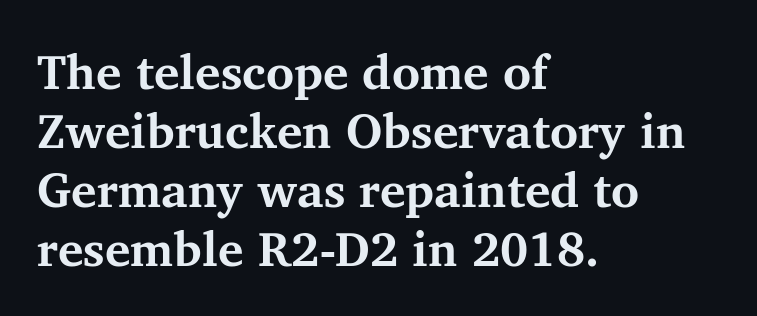
The image shows 48 px bold serif type, upright; set left-aligned, line spacing 1.23x, normal letter spacing, not underlined; medium stroke contrast and a medium x-height.
